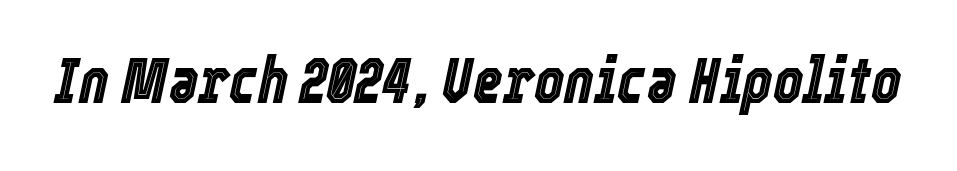
Q: Is the text italic (slanted)? A: Yes, it leans right by about 12 degrees.
Q: Is the text underlined? A: No.
Q: Is the spacing between letters normal or unusually wide? A: Normal.
Q: Width (condensed, normal, or wide)? A: Condensed.
Q: x-height? A: Medium.
Q: Monospaced? A: No.
